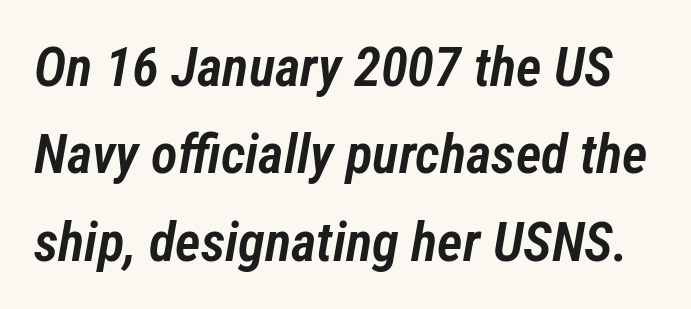
{"italic": "yes", "lean": "right", "slant_degrees": 12, "bold": "semi", "weight": "semibold", "width": "condensed", "stroke_contrast": "low", "x_height": "medium", "monospaced": "no", "underline": "no", "line_spacing": "normal", "line_spacing_ratio": 1.59, "letter_spacing": "normal", "letter_spacing_em": 0.0, "glyph_px": 55}
